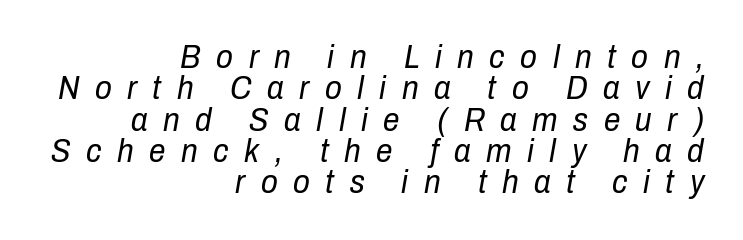
Descenders hang freely into open space. No extra ink here — the face is not bold. Do the characters align in a grid? No, the font is proportional. Leftover space on each line is placed entirely before the opening word.
